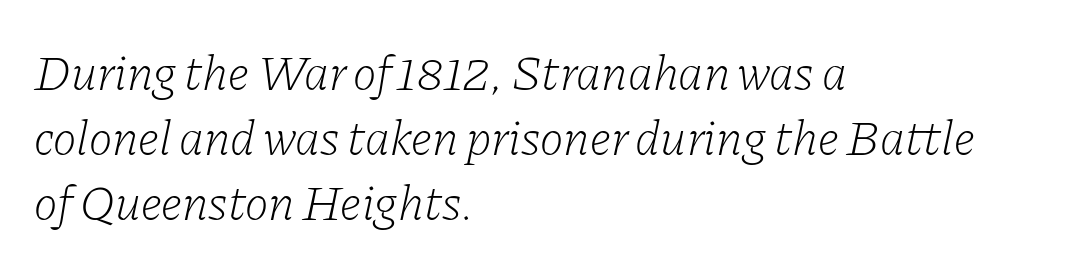
The designer left line spacing at the default. Does the lettering tilt? It does — this is italic. Clear beneath every line of the passage. Bold? No — there's no thickening of the strokes. Observe the ordinary spacing: letters are neighbours, not strangers. Layout note: lines flush left.
